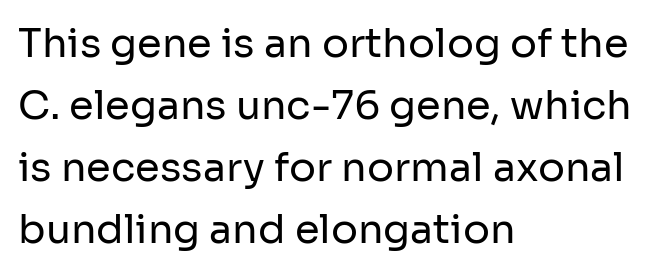
{"serif": "no", "italic": "no", "bold": "no", "weight": "regular", "width": "normal", "stroke_contrast": "low", "x_height": "medium", "monospaced": "no", "underline": "no", "align": "left", "line_spacing": "normal", "line_spacing_ratio": 1.55, "letter_spacing": "normal", "letter_spacing_em": 0.0, "glyph_px": 40}
